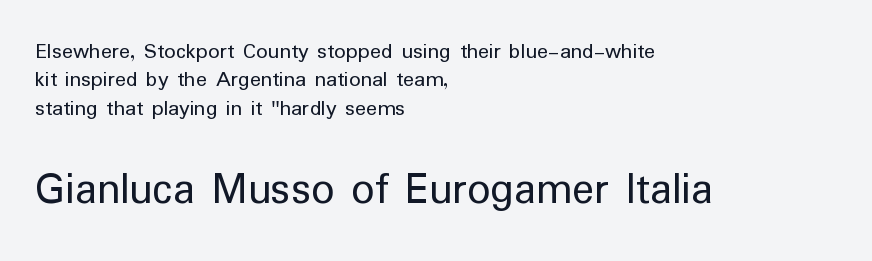
Q: Is the text bold? A: No.
Q: Is the text italic (slanted)? A: No, it is upright.
Q: Is the typeface a serif or a sans-serif typeface? A: Sans-serif.
Q: Is the text underlined? A: No.
Q: How is the paragraph aligned? A: Left-aligned.
Q: Is the spacing between letters normal or unusually wide? A: Normal.
Q: Which block of text is set in a larger size, the first (top) or the second (bottom)? A: The second (bottom) one.
Q: Width (condensed, normal, or wide)? A: Normal.
Q: Stroke contrast? A: Low.
Q: x-height? A: Medium.
Q: Monospaced? A: No.
